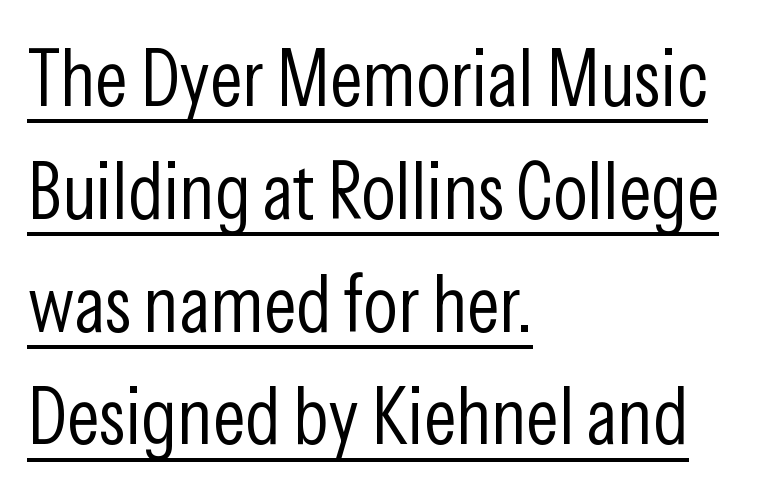
The image shows 80 px light, condensed sans-serif type, upright; set left-aligned, normal line spacing (1.41x), normal letter spacing, underlined; low stroke contrast and a medium x-height.
